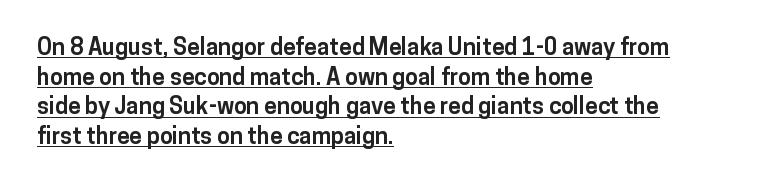
The compositor pushed each line to the left boundary. The glyphs have the mass of a bold cut. Every character sits straight up, as roman type does. Horizontal bands of white between lines are of average thickness. The specimen includes a rule beneath the text block's lines. How are the letters spaced? Ordinarily, with no added tracking.
